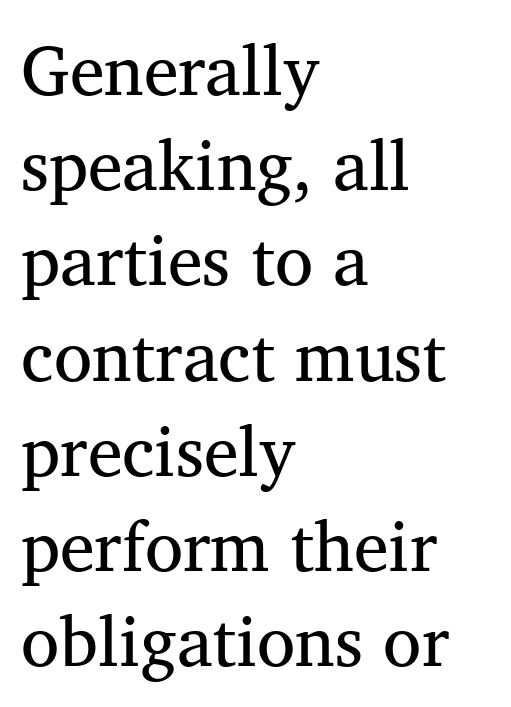
The image shows 70 px regular-weight serif type, upright; set left-aligned, normal line spacing (1.36x), normal letter spacing, not underlined; medium stroke contrast and a medium x-height.
